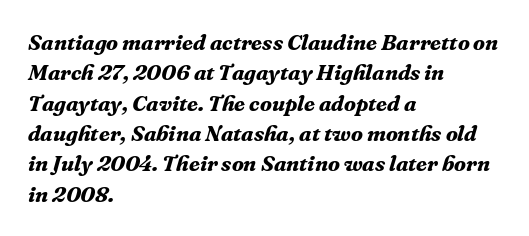
{"italic": "yes", "lean": "right", "slant_degrees": 16, "bold": "yes", "underline": "no", "align": "left", "line_spacing": "normal", "line_spacing_ratio": 1.38, "letter_spacing": "normal", "letter_spacing_em": 0.0, "glyph_px": 22}
